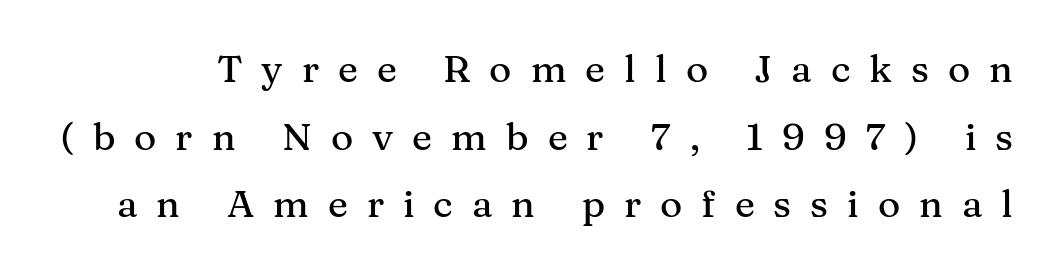
Q: Is the text italic (slanted)? A: No, it is upright.
Q: Is the typeface a serif or a sans-serif typeface? A: Serif.
Q: Is the text underlined? A: No.
Q: Is the spacing between letters normal or unusually wide? A: Unusually wide.
Q: Width (condensed, normal, or wide)? A: Normal.
Q: Stroke contrast? A: Medium.
Q: x-height? A: Medium.
Q: Monospaced? A: No.
